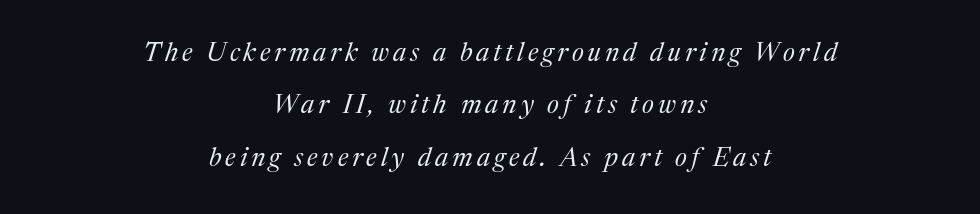
Q: Is the text bold? A: No.
Q: Is the text italic (slanted)? A: Yes, it leans right by about 17 degrees.
Q: Is the text underlined? A: No.
Q: How is the paragraph aligned? A: Centered.
Q: Is the spacing between lines tight, normal or loose? A: Loose.
